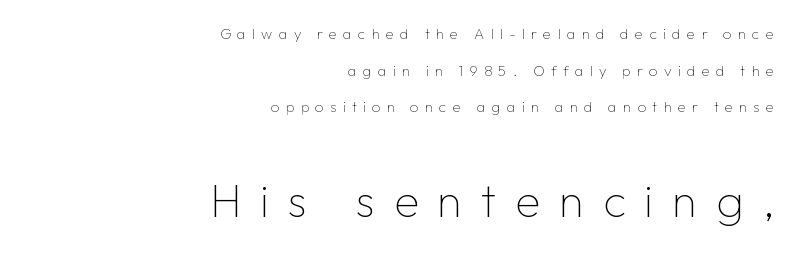
Q: Is the text bold? A: No.
Q: Is the text italic (slanted)? A: No, it is upright.
Q: Is the typeface a serif or a sans-serif typeface? A: Sans-serif.
Q: Is the text underlined? A: No.
Q: How is the paragraph aligned? A: Right-aligned.
Q: Is the spacing between letters normal or unusually wide? A: Unusually wide.
Q: Is the spacing between lines tight, normal or loose? A: Loose.
Q: Which block of text is set in a larger size, the first (top) or the second (bottom)? A: The second (bottom) one.
Q: Width (condensed, normal, or wide)? A: Normal.
Q: Stroke contrast? A: Low.
Q: x-height? A: Medium.
Q: Monospaced? A: No.
